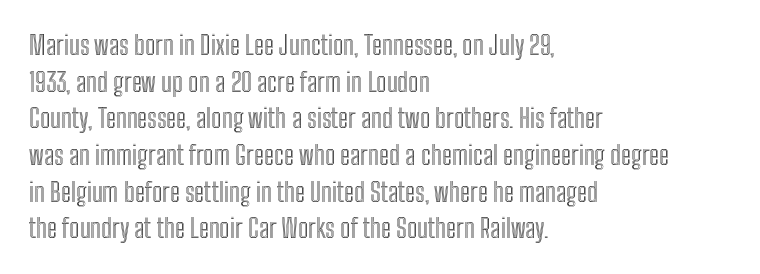
Q: Is the text italic (slanted)? A: No, it is upright.
Q: Is the text underlined? A: No.
Q: How is the paragraph aligned? A: Left-aligned.
Q: Is the spacing between letters normal or unusually wide? A: Normal.
Q: Is the spacing between lines tight, normal or loose? A: Normal.
